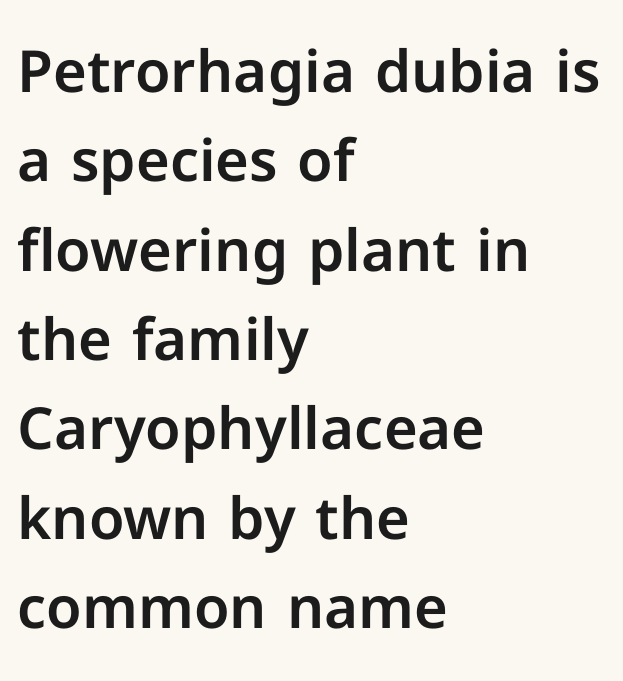
The image shows 58 px sans-serif type, upright; set left-aligned, normal line spacing (1.54x), normal letter spacing, not underlined; low stroke contrast and a medium x-height.
